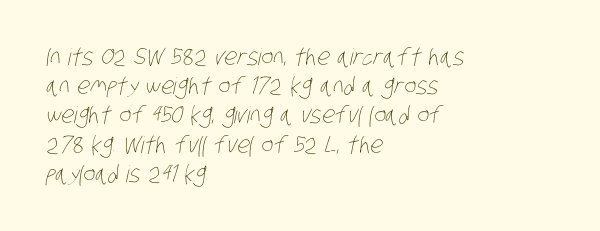
Q: Is the text bold? A: No.
Q: Is the text underlined? A: No.
Q: How is the paragraph aligned? A: Left-aligned.
Q: Is the spacing between letters normal or unusually wide? A: Normal.
Q: Is the spacing between lines tight, normal or loose? A: Normal.
